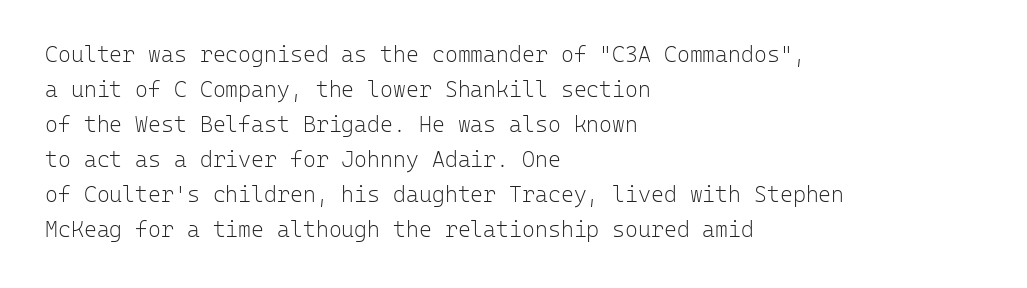
Q: Is the text bold? A: No.
Q: Is the text italic (slanted)? A: No, it is upright.
Q: Is the text underlined? A: No.
Q: How is the paragraph aligned? A: Left-aligned.
Q: Is the spacing between letters normal or unusually wide? A: Normal.
Q: Is the spacing between lines tight, normal or loose? A: Normal.
